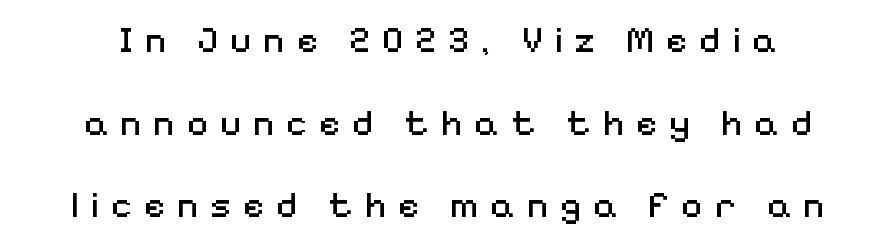
{"serif": "no", "italic": "no", "bold": "no", "weight": "regular", "width": "normal", "stroke_contrast": "medium", "x_height": "medium", "monospaced": "no", "underline": "no", "align": "center", "line_spacing": "loose", "line_spacing_ratio": 2.23, "letter_spacing": "wide", "letter_spacing_em": 0.31, "glyph_px": 37}
